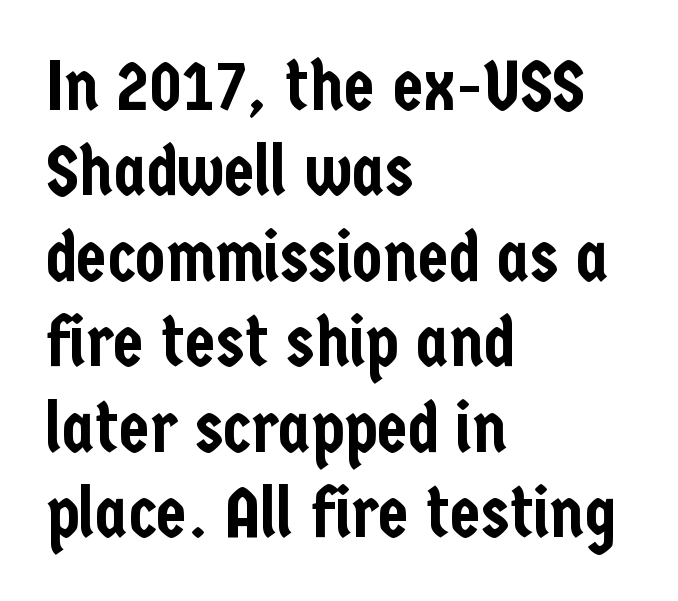
Q: Is the text italic (slanted)? A: No, it is upright.
Q: Is the typeface a serif or a sans-serif typeface? A: Sans-serif.
Q: Is the text underlined? A: No.
Q: How is the paragraph aligned? A: Left-aligned.
Q: Is the spacing between letters normal or unusually wide? A: Normal.
Q: Width (condensed, normal, or wide)? A: Condensed.
Q: Stroke contrast? A: Low.
Q: x-height? A: Medium.
Q: Monospaced? A: No.
